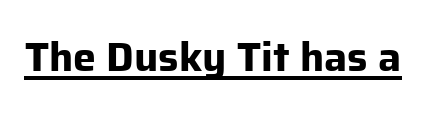
{"serif": "no", "italic": "no", "bold": "yes", "weight": "bold", "width": "normal", "stroke_contrast": "low", "x_height": "medium", "monospaced": "no", "underline": "yes", "letter_spacing": "normal", "letter_spacing_em": 0.0, "glyph_px": 41}
